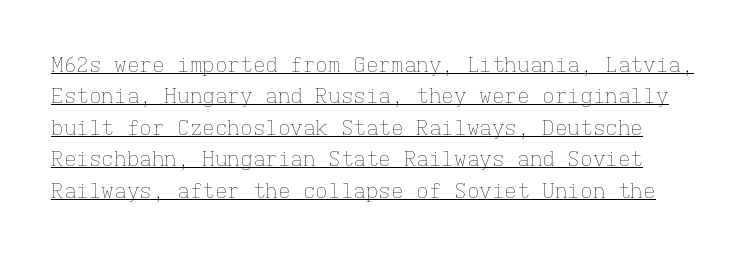
The image shows 21 px text type, upright; set normal line spacing (1.5x), normal letter spacing, underlined.
